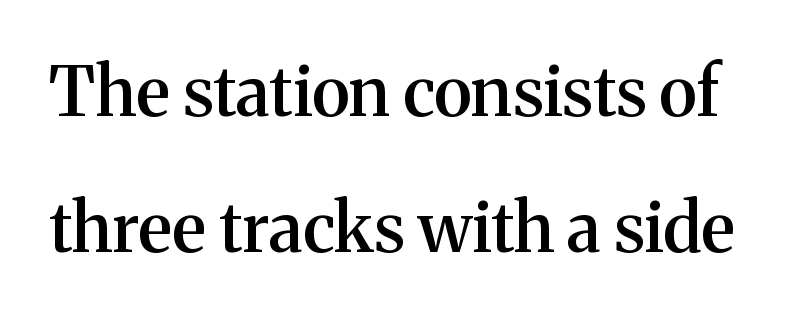
Q: Is the text bold? A: Semi-bold.
Q: Is the text italic (slanted)? A: No, it is upright.
Q: Is the typeface a serif or a sans-serif typeface? A: Serif.
Q: Is the text underlined? A: No.
Q: Is the spacing between letters normal or unusually wide? A: Normal.
Q: Is the spacing between lines tight, normal or loose? A: Loose.
Q: Width (condensed, normal, or wide)? A: Normal.
Q: Stroke contrast? A: Medium.
Q: x-height? A: Medium.
Q: Monospaced? A: No.
